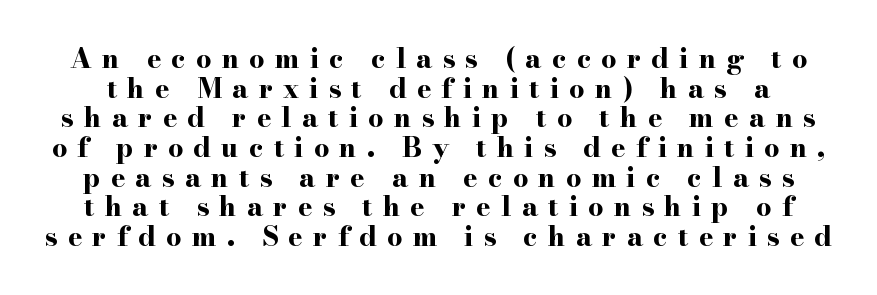
The specimen omits any rule beneath the text block's lines. Notice how the stems are strictly vertical — no italics here. Caption: expanded tracking, letters set apart. Interline gaps are noticeably narrow in this sample. The glyphs have the mass of a bold cut.
